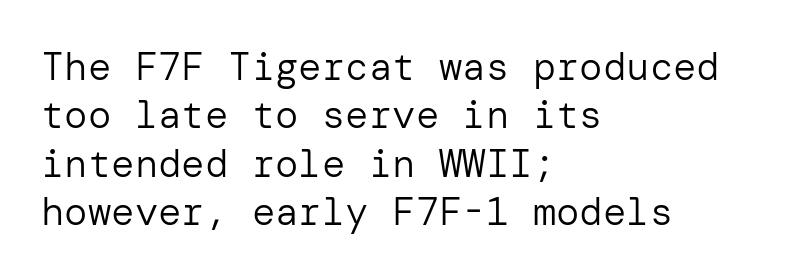
Q: Is the text bold? A: No.
Q: Is the text italic (slanted)? A: No, it is upright.
Q: Is the typeface a serif or a sans-serif typeface? A: Sans-serif.
Q: Is the text underlined? A: No.
Q: How is the paragraph aligned? A: Left-aligned.
Q: Is the spacing between letters normal or unusually wide? A: Normal.
Q: Width (condensed, normal, or wide)? A: Normal.
Q: Stroke contrast? A: Low.
Q: x-height? A: Medium.
